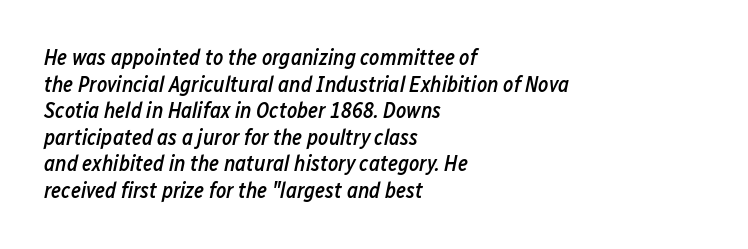
{"italic": "yes", "lean": "right", "slant_degrees": 12, "bold": "semi", "underline": "no", "align": "left", "line_spacing_ratio": 1.21, "letter_spacing": "normal", "letter_spacing_em": 0.0, "glyph_px": 22}
